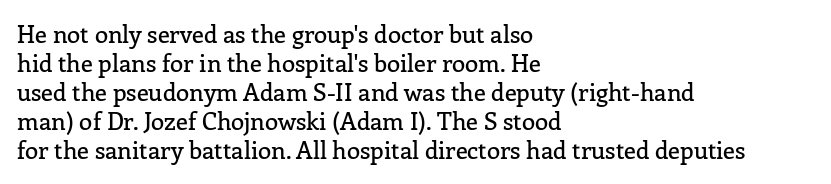
{"italic": "no", "underline": "no", "align": "left", "line_spacing_ratio": 1.21, "letter_spacing": "normal", "letter_spacing_em": 0.0, "glyph_px": 24}
